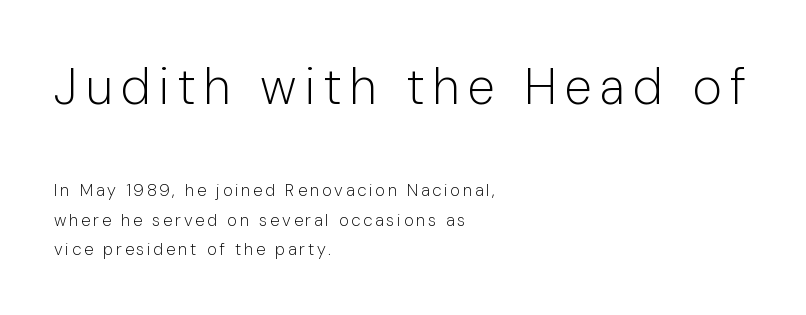
{"serif": "no", "italic": "no", "bold": "no", "weight": "light", "width": "normal", "stroke_contrast": "low", "x_height": "medium", "monospaced": "no", "underline": "no", "align": "left", "line_spacing_ratio": 1.71, "larger_block": "first", "size_ratio": 2.94, "glyph_px": 50}
